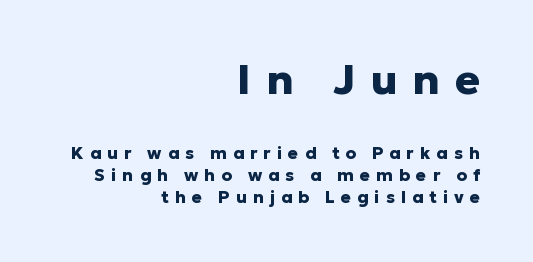
{"serif": "no", "italic": "no", "bold": "yes", "weight": "heavy", "width": "normal", "stroke_contrast": "low", "x_height": "medium", "monospaced": "no", "underline": "no", "align": "right", "line_spacing": "normal", "line_spacing_ratio": 1.31, "letter_spacing": "wide", "letter_spacing_em": 0.35, "larger_block": "first", "size_ratio": 2.47, "glyph_px": 42}
